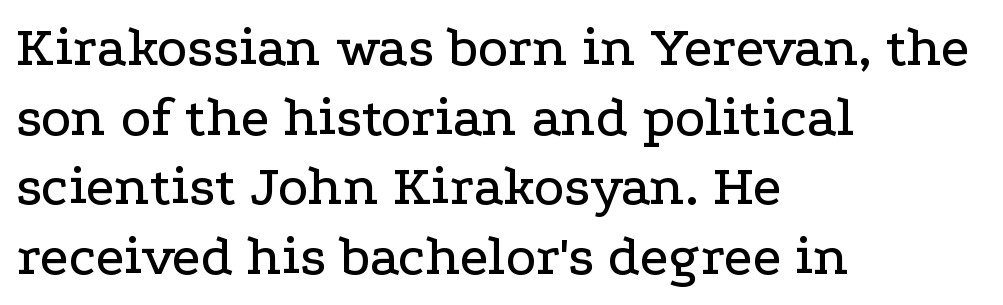
Quick note: not italic, upright. Here the designer chose a conventional face with non-uniform glyph widths. Classification — serif. The face used here is rendered with its standard letterfit. Check under the words: just untouched page. These lines are set flush left with a ragged right edge.
